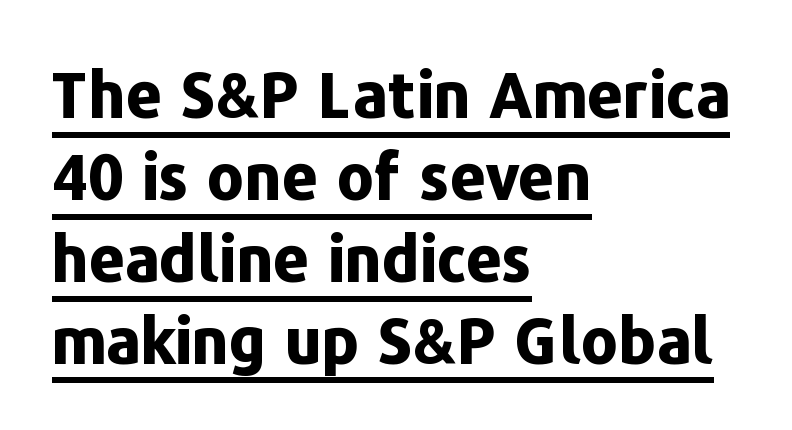
This is the regular roman posture of the typeface. You can see a thin bar hugging the bottom of the glyphs. Look at the tracking — it's just the regular setting, nothing added. Is the type bold? Yes — the strokes are clearly thick and heavy.
